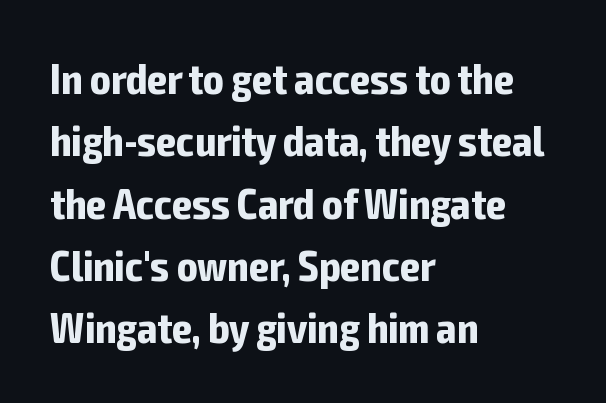
The image shows 43 px bold, condensed sans-serif type, upright; set left-aligned, normal line spacing (1.45x), normal letter spacing, not underlined; low stroke contrast and a medium x-height.
